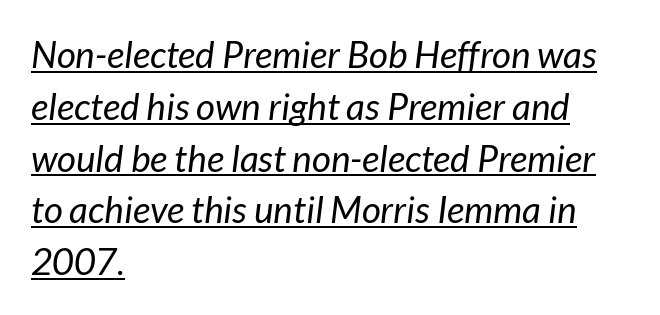
The image shows 37 px regular-weight type, italic (leaning right); set left-aligned, normal line spacing (1.4x), normal letter spacing, underlined; low stroke contrast and a medium x-height.
